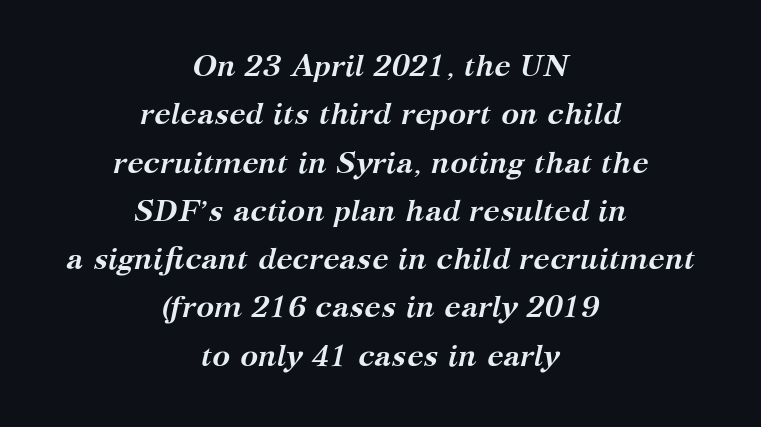
{"serif": "yes", "italic": "yes", "lean": "right", "slant_degrees": 12, "bold": "yes", "weight": "semibold", "width": "normal", "stroke_contrast": "medium", "x_height": "medium", "monospaced": "no", "underline": "no", "align": "center", "line_spacing": "normal", "line_spacing_ratio": 1.61, "letter_spacing": "normal", "letter_spacing_em": 0.0, "glyph_px": 30}
